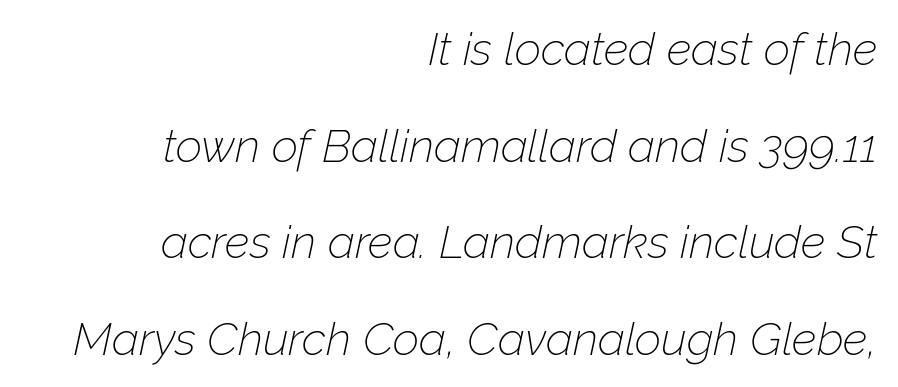
{"italic": "yes", "lean": "right", "slant_degrees": 12, "bold": "no", "weight": "thin", "width": "normal", "stroke_contrast": "low", "x_height": "medium", "monospaced": "no", "underline": "no", "align": "right", "line_spacing": "loose", "line_spacing_ratio": 2.1, "letter_spacing": "normal", "letter_spacing_em": 0.0, "glyph_px": 46}
